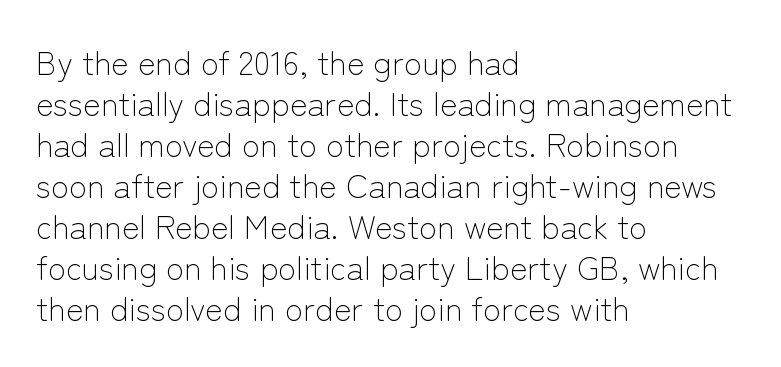
The image shows 33 px light sans-serif type, upright; set left-aligned, line spacing 1.24x, normal letter spacing, not underlined; low stroke contrast and a medium x-height.
